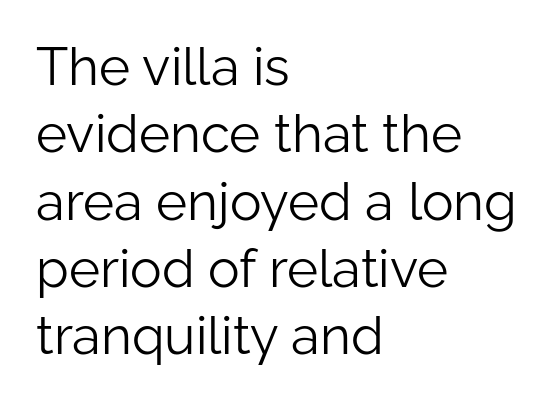
The image shows 53 px light sans-serif type, upright; set left-aligned, normal line spacing (1.27x), normal letter spacing, not underlined; low stroke contrast and a medium x-height.
